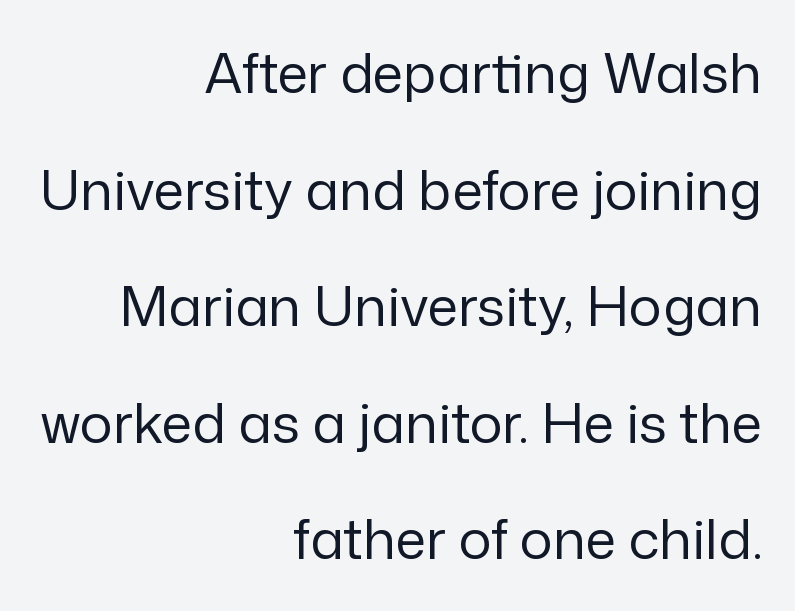
{"serif": "no", "italic": "no", "bold": "no", "weight": "regular", "width": "normal", "stroke_contrast": "low", "x_height": "medium", "monospaced": "no", "underline": "no", "align": "right", "line_spacing": "loose", "line_spacing_ratio": 2.12, "letter_spacing": "normal", "letter_spacing_em": 0.0, "glyph_px": 55}
